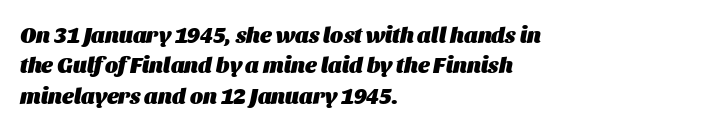
The image shows 22 px bold type, italic (leaning right); set left-aligned, normal line spacing (1.38x), normal letter spacing, not underlined.
